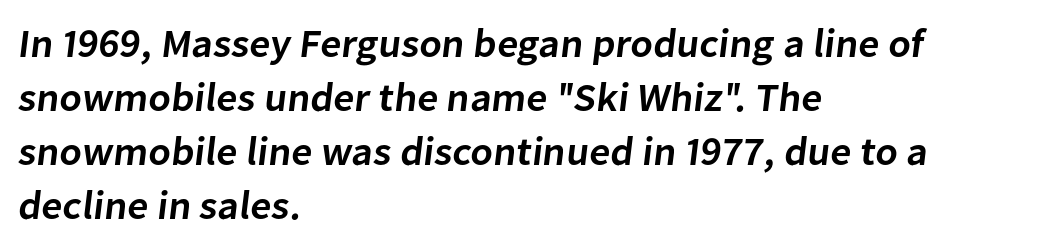
Character widths vary here, with narrow letters taking less room than wide ones. Observe the ordinary spacing: letters are neighbours, not strangers. Baseline-to-baseline distance is the conventional proportion of letter height. Typesetter's note: demi weight, one step under bold. Casual observation: everything's shoved over to the left.
